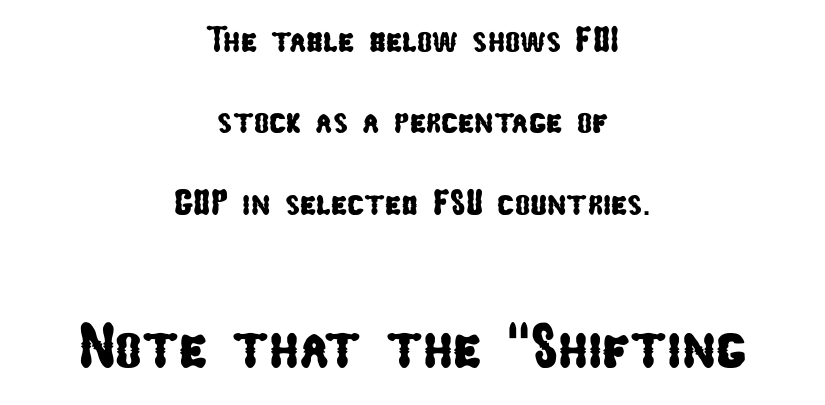
Type size steps up from the first block to the second. Loosely led — the rows are spread out. Underlining? Definitely not there. No feet cap the strokes, marking this as sans-serif type.
